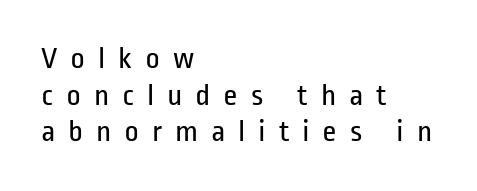
The image shows 31 px regular-weight, condensed sans-serif type, upright; set left-aligned, line spacing 1.18x, unusually wide letter spacing (+0.41 em), not underlined; low stroke contrast and a medium x-height.
